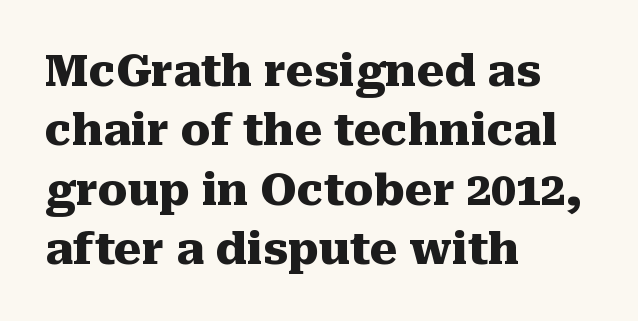
Q: Is the text bold? A: Yes.
Q: Is the text italic (slanted)? A: No, it is upright.
Q: Is the typeface a serif or a sans-serif typeface? A: Serif.
Q: Is the text underlined? A: No.
Q: How is the paragraph aligned? A: Left-aligned.
Q: Is the spacing between letters normal or unusually wide? A: Normal.
Q: Is the spacing between lines tight, normal or loose? A: Normal.
Q: Width (condensed, normal, or wide)? A: Normal.
Q: Stroke contrast? A: Medium.
Q: x-height? A: Medium.
Q: Monospaced? A: No.
